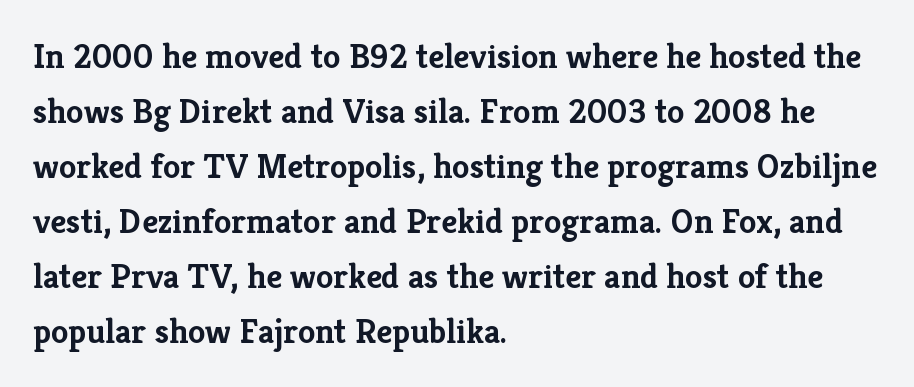
Q: Is the text bold? A: Yes.
Q: Is the text italic (slanted)? A: No, it is upright.
Q: Is the typeface a serif or a sans-serif typeface? A: Serif.
Q: Is the text underlined? A: No.
Q: How is the paragraph aligned? A: Left-aligned.
Q: Is the spacing between letters normal or unusually wide? A: Normal.
Q: Is the spacing between lines tight, normal or loose? A: Normal.
Q: Width (condensed, normal, or wide)? A: Normal.
Q: Stroke contrast? A: Low.
Q: x-height? A: Medium.
Q: Monospaced? A: No.
